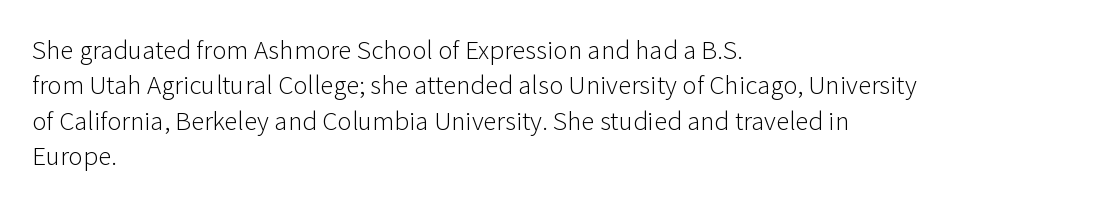
Q: Is the text bold? A: No.
Q: Is the text italic (slanted)? A: No, it is upright.
Q: Is the text underlined? A: No.
Q: How is the paragraph aligned? A: Left-aligned.
Q: Is the spacing between letters normal or unusually wide? A: Normal.
Q: Is the spacing between lines tight, normal or loose? A: Normal.
